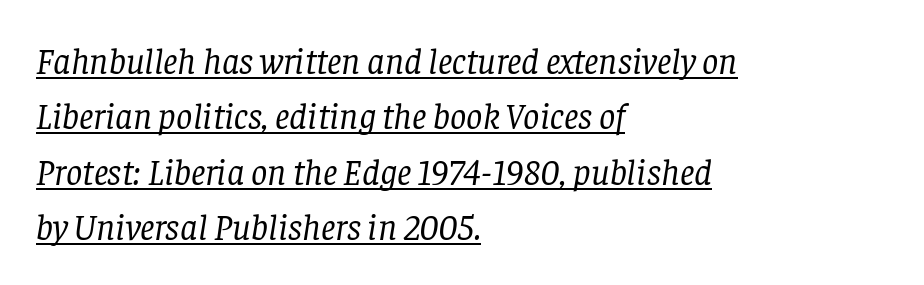
The rendering shows small feet on the letterforms — a serif design. Is the stroke heavy? The answer is a plain regular-or-lighter. In designer terms, the underline attribute is active on this setting. Quick note: interline space is typical. Each letter keeps its own natural width here, so spacing adapts to shape.
